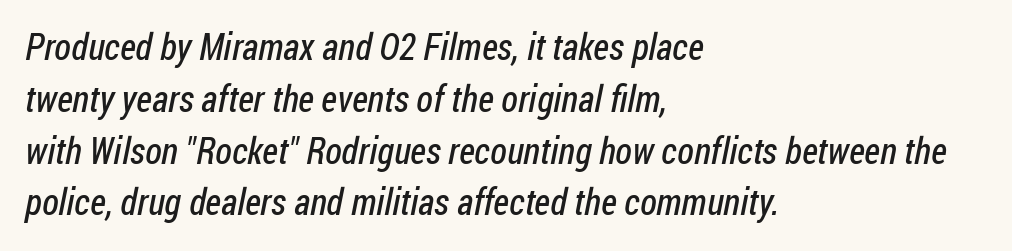
{"serif": "no", "bold": "no", "weight": "regular", "width": "condensed", "stroke_contrast": "low", "x_height": "medium", "monospaced": "no", "underline": "no", "align": "left", "line_spacing": "normal", "line_spacing_ratio": 1.4, "letter_spacing": "normal", "letter_spacing_em": 0.0, "glyph_px": 37}
